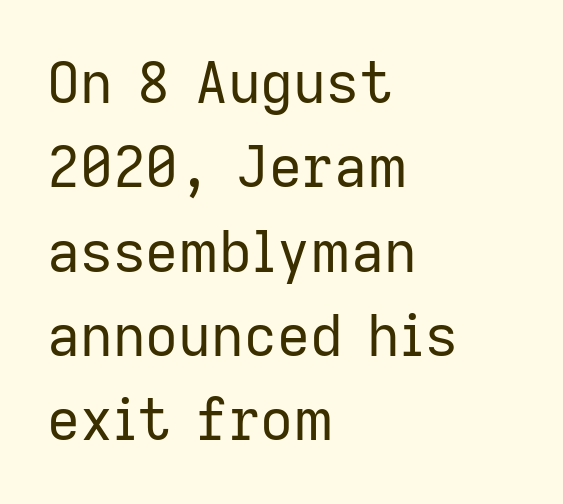
Q: Is the text bold? A: No.
Q: Is the text italic (slanted)? A: No, it is upright.
Q: Is the typeface a serif or a sans-serif typeface? A: Sans-serif.
Q: Is the text underlined? A: No.
Q: How is the paragraph aligned? A: Left-aligned.
Q: Is the spacing between letters normal or unusually wide? A: Normal.
Q: Is the spacing between lines tight, normal or loose? A: Normal.
Q: Width (condensed, normal, or wide)? A: Normal.
Q: Stroke contrast? A: Low.
Q: x-height? A: Medium.
Q: Monospaced? A: No.
